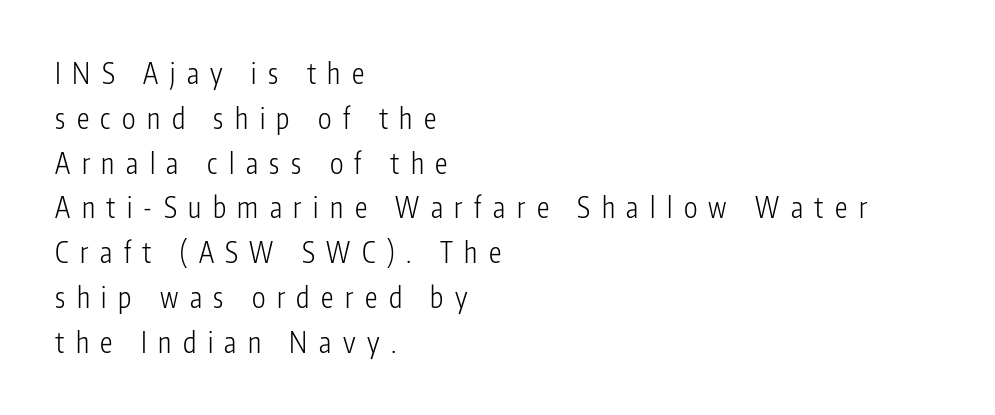
The image shows 28 px light, condensed sans-serif type, upright; set left-aligned, normal line spacing (1.6x), unusually wide letter spacing (+0.41 em), not underlined; low stroke contrast and a medium x-height.
